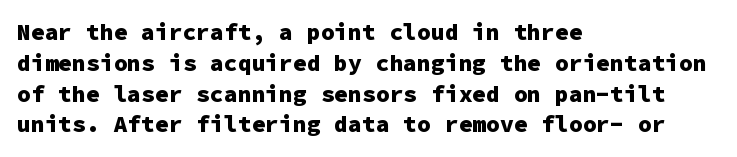
The image shows 23 px bold type, upright; set left-aligned, normal line spacing (1.34x), normal letter spacing, not underlined.
